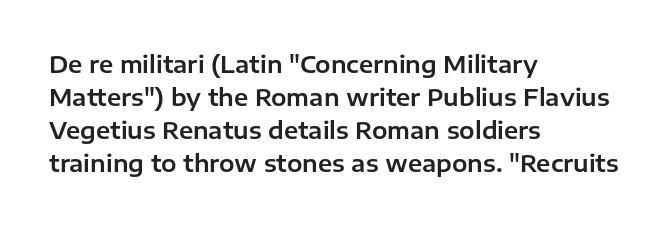
Q: Is the text italic (slanted)? A: No, it is upright.
Q: Is the text underlined? A: No.
Q: How is the paragraph aligned? A: Left-aligned.
Q: Is the spacing between letters normal or unusually wide? A: Normal.
Q: Is the spacing between lines tight, normal or loose? A: Normal.
